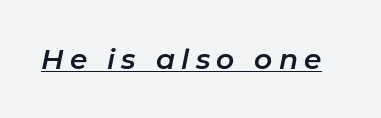
Q: Is the text italic (slanted)? A: Yes, it leans right by about 11 degrees.
Q: Is the text underlined? A: Yes.
Q: Is the spacing between letters normal or unusually wide? A: Unusually wide.
Q: Width (condensed, normal, or wide)? A: Normal.
Q: Stroke contrast? A: Low.
Q: x-height? A: Medium.
Q: Monospaced? A: No.
